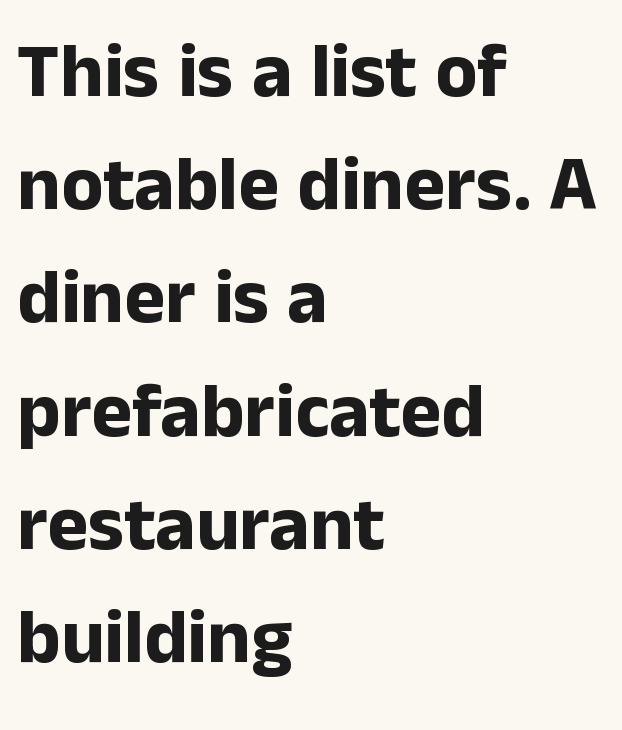
{"serif": "no", "italic": "no", "bold": "yes", "weight": "bold", "width": "normal", "stroke_contrast": "low", "x_height": "medium", "monospaced": "no", "underline": "no", "align": "left", "line_spacing": "normal", "line_spacing_ratio": 1.47, "letter_spacing": "normal", "letter_spacing_em": 0.0, "glyph_px": 77}
